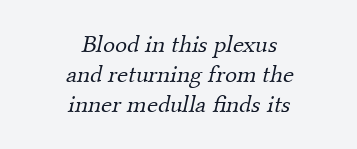
The strokes carry an ordinary text weight at most. Underline: absent. Characters follow at the spacing the type designer built in. Casual observation: everything's sitting right in the middle.
